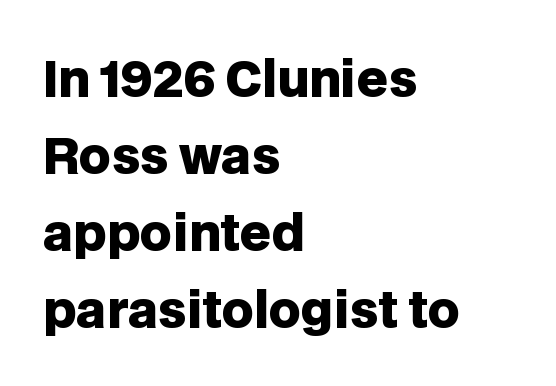
The baseline area is clear. Each letter's strokes conclude bluntly, with no projecting serifs. Ascenders rise straight up at ninety degrees. A typesetter would call this proportional, since set widths differ per character.
